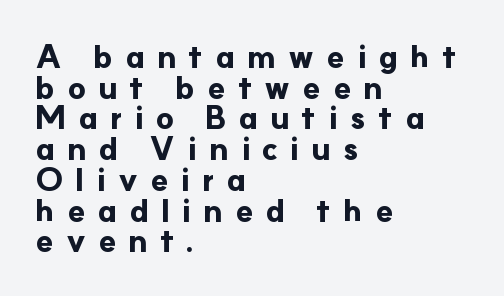
Q: Is the text bold? A: Yes.
Q: Is the text italic (slanted)? A: No, it is upright.
Q: Is the typeface a serif or a sans-serif typeface? A: Sans-serif.
Q: Is the text underlined? A: No.
Q: How is the paragraph aligned? A: Left-aligned.
Q: Is the spacing between letters normal or unusually wide? A: Unusually wide.
Q: Is the spacing between lines tight, normal or loose? A: Tight.
Q: Width (condensed, normal, or wide)? A: Normal.
Q: Stroke contrast? A: Low.
Q: x-height? A: Small.
Q: Monospaced? A: No.
